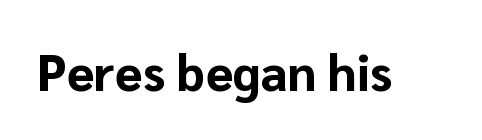
{"serif": "no", "italic": "no", "bold": "yes", "weight": "bold", "width": "normal", "stroke_contrast": "low", "x_height": "medium", "monospaced": "no", "underline": "no", "letter_spacing": "normal", "letter_spacing_em": 0.0, "glyph_px": 50}
